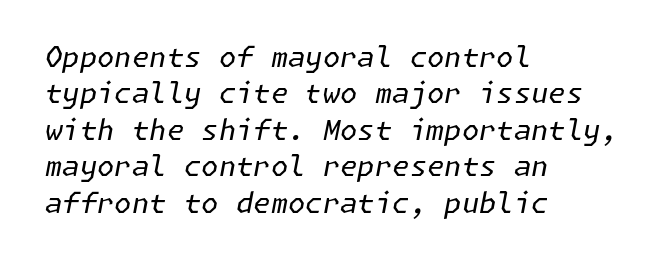
Q: Is the text bold? A: No.
Q: Is the text italic (slanted)? A: Yes, it leans right by about 11 degrees.
Q: Is the text underlined? A: No.
Q: How is the paragraph aligned? A: Left-aligned.
Q: Is the spacing between letters normal or unusually wide? A: Normal.
Q: Is the spacing between lines tight, normal or loose? A: Normal.
Q: Width (condensed, normal, or wide)? A: Normal.
Q: Stroke contrast? A: Low.
Q: x-height? A: Medium.
